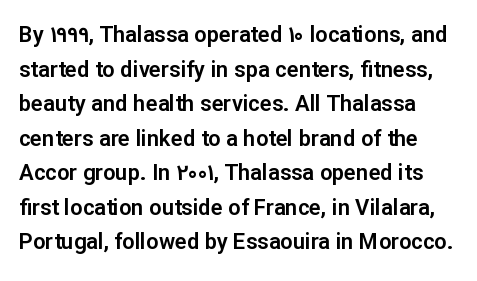
Q: Is the text italic (slanted)? A: No, it is upright.
Q: Is the text underlined? A: No.
Q: Is the spacing between letters normal or unusually wide? A: Normal.
Q: Is the spacing between lines tight, normal or loose? A: Normal.
